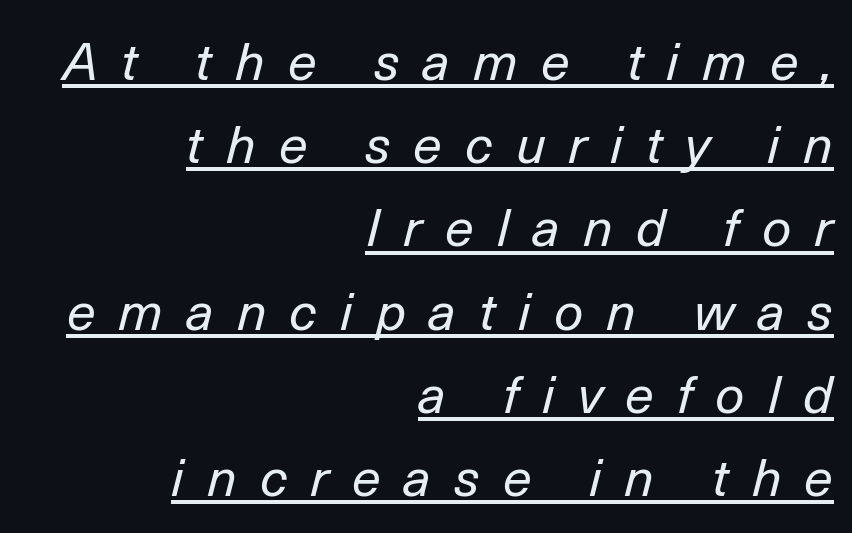
The image shows 52 px regular-weight type, italic (leaning right); set right-aligned, normal line spacing (1.6x), unusually wide letter spacing (+0.44 em), underlined; low stroke contrast and a medium x-height.
